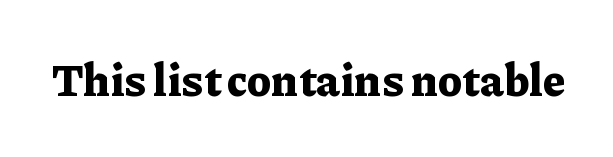
{"serif": "yes", "italic": "no", "bold": "yes", "weight": "bold", "width": "normal", "stroke_contrast": "low", "x_height": "medium", "monospaced": "no", "underline": "no", "letter_spacing": "normal", "letter_spacing_em": 0.0, "glyph_px": 44}
